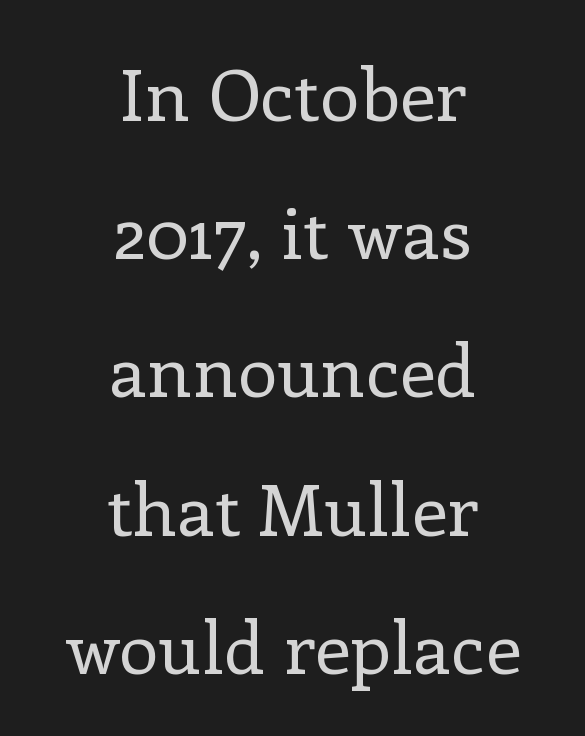
{"serif": "yes", "italic": "no", "bold": "no", "weight": "regular", "width": "normal", "stroke_contrast": "low", "x_height": "medium", "monospaced": "no", "underline": "no", "align": "center", "line_spacing": "loose", "line_spacing_ratio": 1.92, "letter_spacing": "normal", "letter_spacing_em": 0.0, "glyph_px": 72}
